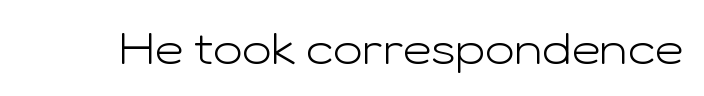
{"serif": "no", "italic": "no", "bold": "no", "weight": "light", "width": "wide", "stroke_contrast": "low", "x_height": "medium", "monospaced": "no", "underline": "no", "letter_spacing": "normal", "letter_spacing_em": 0.0, "glyph_px": 44}
